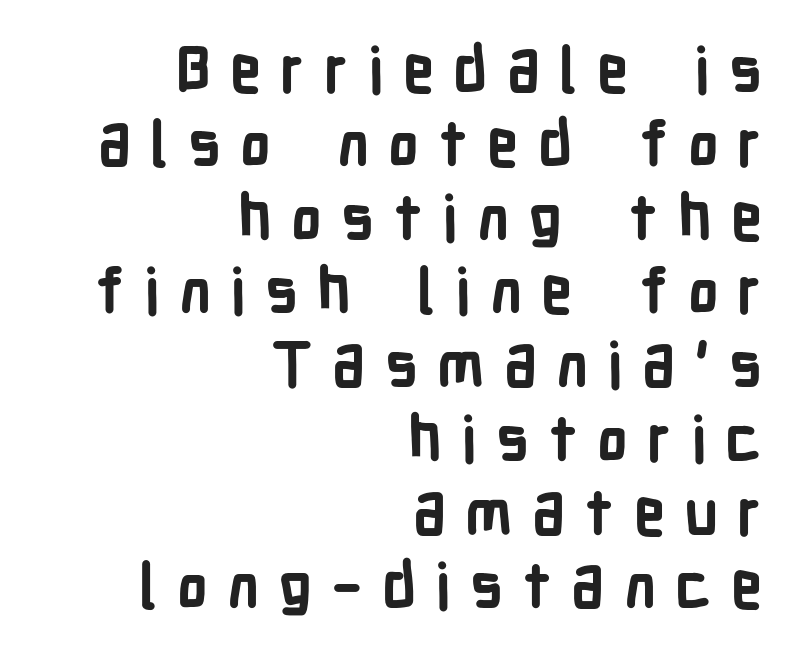
{"serif": "no", "italic": "no", "bold": "yes", "weight": "bold", "width": "condensed", "stroke_contrast": "low", "x_height": "medium", "monospaced": "no", "underline": "no", "align": "right", "line_spacing_ratio": 1.19, "letter_spacing": "wide", "letter_spacing_em": 0.31, "glyph_px": 62}
